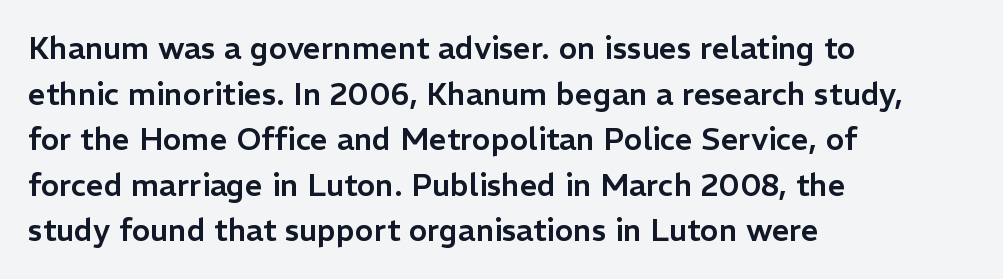
Q: Is the text italic (slanted)? A: No, it is upright.
Q: Is the typeface a serif or a sans-serif typeface? A: Sans-serif.
Q: Is the text underlined? A: No.
Q: How is the paragraph aligned? A: Left-aligned.
Q: Is the spacing between letters normal or unusually wide? A: Normal.
Q: Is the spacing between lines tight, normal or loose? A: Normal.
Q: Width (condensed, normal, or wide)? A: Normal.
Q: Stroke contrast? A: Low.
Q: x-height? A: Medium.
Q: Monospaced? A: No.
